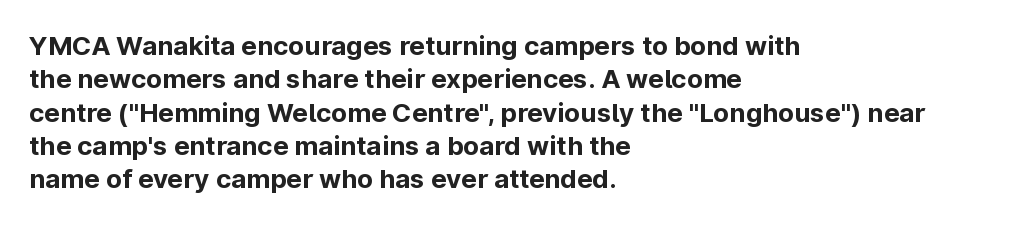
Q: Is the text bold? A: Yes.
Q: Is the text italic (slanted)? A: No, it is upright.
Q: Is the text underlined? A: No.
Q: How is the paragraph aligned? A: Left-aligned.
Q: Is the spacing between letters normal or unusually wide? A: Normal.
Q: Is the spacing between lines tight, normal or loose? A: Normal.
